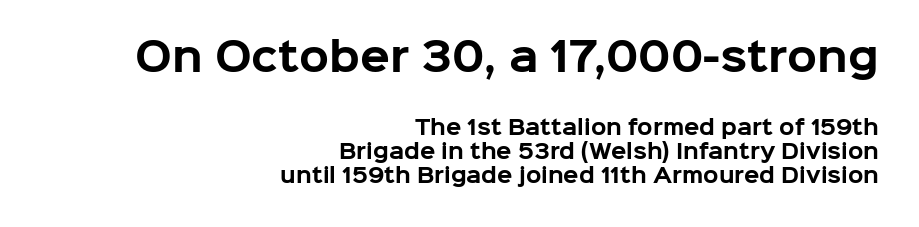
Q: Is the text bold? A: Yes.
Q: Is the text italic (slanted)? A: No, it is upright.
Q: Is the typeface a serif or a sans-serif typeface? A: Sans-serif.
Q: Is the text underlined? A: No.
Q: How is the paragraph aligned? A: Right-aligned.
Q: Is the spacing between letters normal or unusually wide? A: Normal.
Q: Which block of text is set in a larger size, the first (top) or the second (bottom)? A: The first (top) one.
Q: Width (condensed, normal, or wide)? A: Normal.
Q: Stroke contrast? A: Low.
Q: x-height? A: Medium.
Q: Monospaced? A: No.
